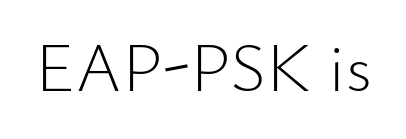
What kind of face is this? One without serifs — a sans. The letterforms sit shoulder to shoulder at normal distance. The gap between lines stays unmarked. The letters advance in unequal steps, a hallmark of proportional type.
